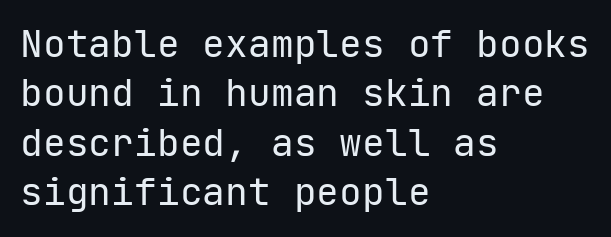
The image shows 38 px regular-weight sans-serif type, upright, monospaced; set left-aligned, normal line spacing (1.3x), normal letter spacing, not underlined; low stroke contrast and a medium x-height.
